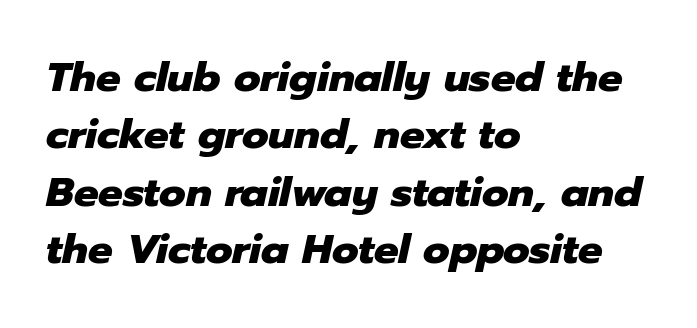
{"italic": "yes", "lean": "right", "slant_degrees": 12, "bold": "yes", "weight": "heavy", "width": "normal", "stroke_contrast": "low", "x_height": "medium", "monospaced": "no", "underline": "no", "align": "left", "line_spacing": "normal", "line_spacing_ratio": 1.4, "letter_spacing": "normal", "letter_spacing_em": 0.0, "glyph_px": 41}
